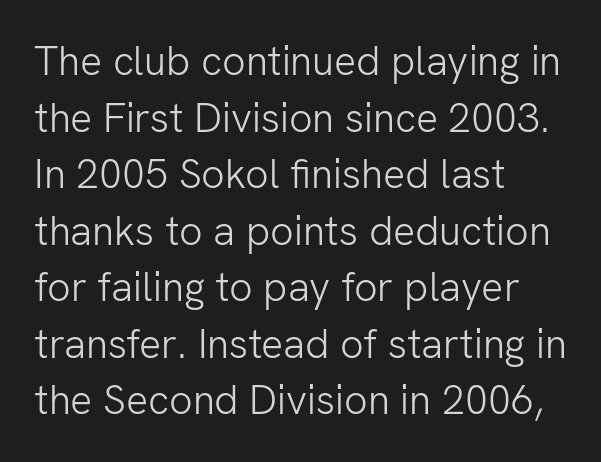
The image shows 41 px light sans-serif type, upright; set left-aligned, normal line spacing (1.38x), normal letter spacing, not underlined; low stroke contrast and a medium x-height.
